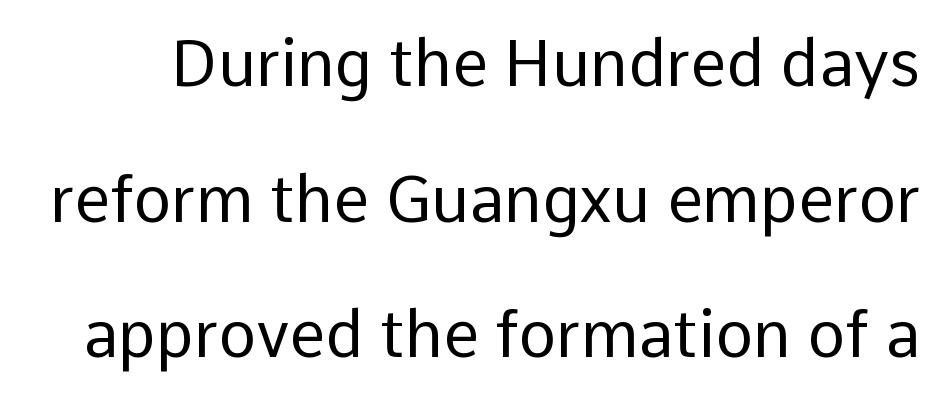
The image shows 64 px regular-weight sans-serif type, upright; set loose line spacing (2.12x), normal letter spacing, not underlined; low stroke contrast and a medium x-height.
